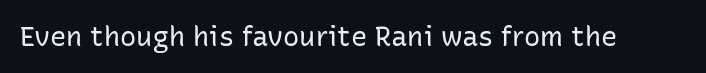
Q: Is the text bold? A: No.
Q: Is the text italic (slanted)? A: No, it is upright.
Q: Is the text underlined? A: No.
Q: Is the spacing between letters normal or unusually wide? A: Normal.
